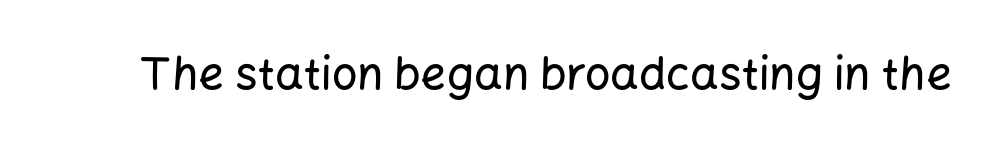
The image shows 45 px sans-serif type, upright; set normal letter spacing, not underlined; low stroke contrast and a medium x-height.
